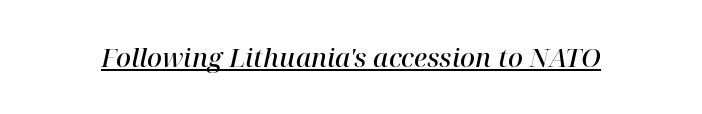
Q: Is the text bold? A: Semi-bold.
Q: Is the text italic (slanted)? A: Yes, it leans right by about 12 degrees.
Q: Is the text underlined? A: Yes.
Q: Is the spacing between letters normal or unusually wide? A: Normal.
